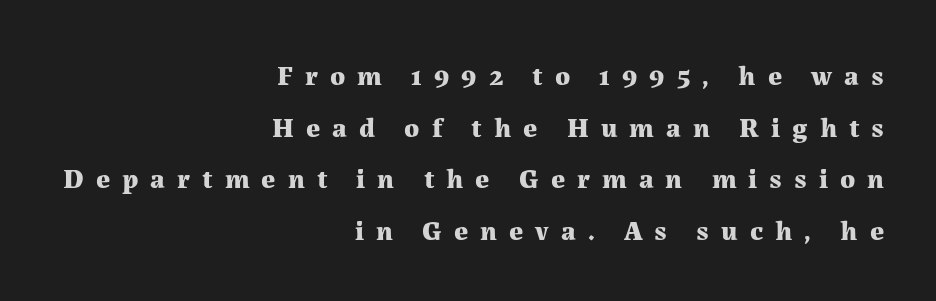
The image shows 28 px bold serif type, upright; set right-aligned, line spacing 1.84x, unusually wide letter spacing (+0.43 em), not underlined; medium stroke contrast and a medium x-height.
